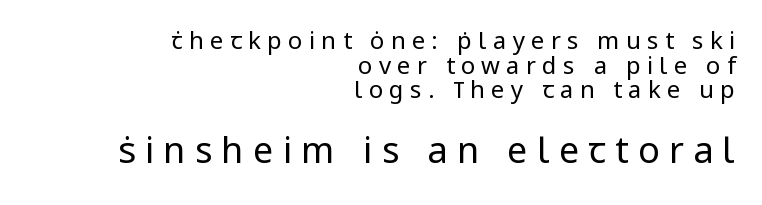
{"serif": "no", "italic": "no", "bold": "no", "weight": "regular", "width": "normal", "stroke_contrast": "low", "x_height": "medium", "monospaced": "no", "underline": "no", "align": "right", "line_spacing": "tight", "line_spacing_ratio": 1.03, "letter_spacing": "wide", "letter_spacing_em": 0.26, "larger_block": "second", "size_ratio": 1.5, "glyph_px": 36}
